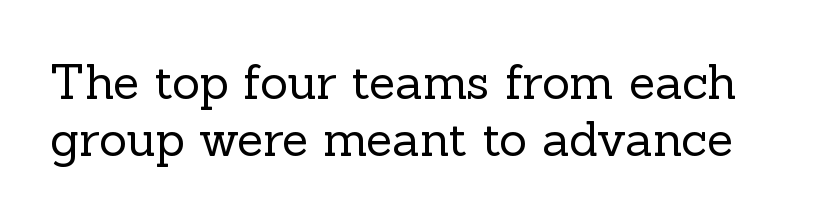
Default kerning and tracking; the words read as compact shapes. Does the lettering tilt? It doesn't — this is upright. The cut favours lightness, reaching ordinary text weight at its darkest. Typographically, this falls in the serif category. Unmarked baselines from the first word to the last. The face used here is proportionally spaced, like ordinary book or web type.
